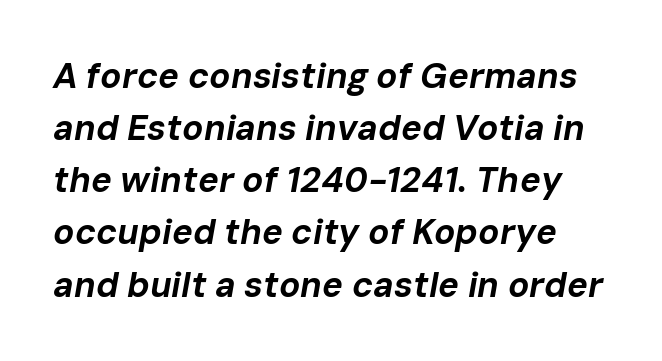
{"italic": "yes", "lean": "right", "slant_degrees": 10, "bold": "yes", "weight": "bold", "width": "normal", "stroke_contrast": "low", "x_height": "medium", "monospaced": "no", "underline": "no", "line_spacing": "normal", "line_spacing_ratio": 1.49, "letter_spacing": "normal", "letter_spacing_em": 0.0, "glyph_px": 35}
